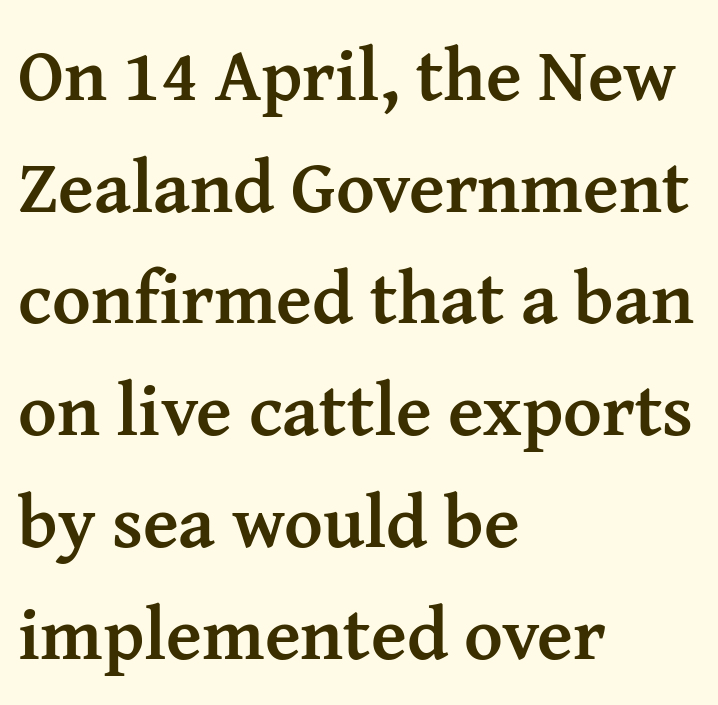
{"serif": "yes", "italic": "no", "bold": "yes", "weight": "semibold", "width": "normal", "stroke_contrast": "medium", "x_height": "medium", "monospaced": "no", "underline": "no", "align": "left", "line_spacing": "normal", "line_spacing_ratio": 1.51, "letter_spacing": "normal", "letter_spacing_em": 0.0, "glyph_px": 74}
